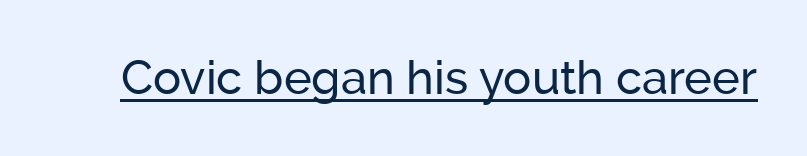
{"serif": "no", "italic": "no", "width": "normal", "stroke_contrast": "low", "x_height": "medium", "monospaced": "no", "underline": "yes", "letter_spacing": "normal", "letter_spacing_em": 0.0, "glyph_px": 47}
